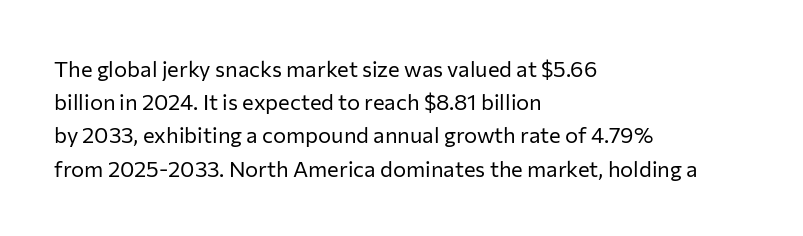
{"italic": "no", "bold": "no", "underline": "no", "align": "left", "line_spacing": "normal", "line_spacing_ratio": 1.51, "letter_spacing": "normal", "letter_spacing_em": 0.0, "glyph_px": 22}
